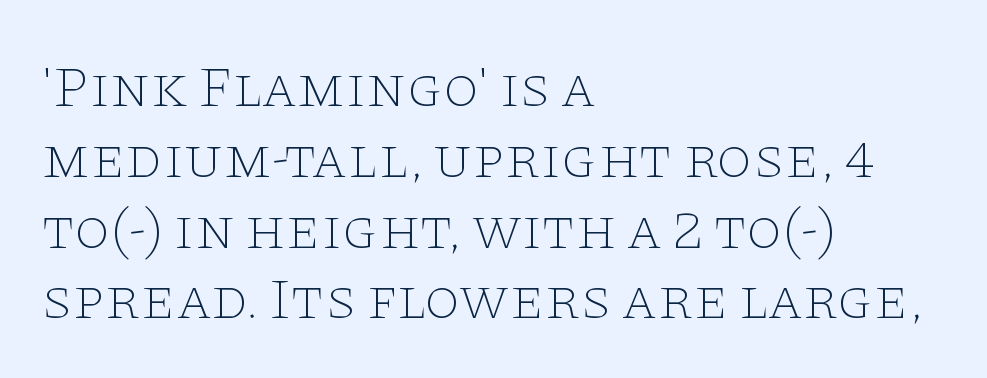
{"serif": "yes", "italic": "no", "bold": "no", "weight": "thin", "width": "wide", "stroke_contrast": "low", "x_height": "large", "monospaced": "no", "underline": "no", "align": "left", "line_spacing_ratio": 1.22, "letter_spacing": "normal", "letter_spacing_em": 0.0, "glyph_px": 58}
